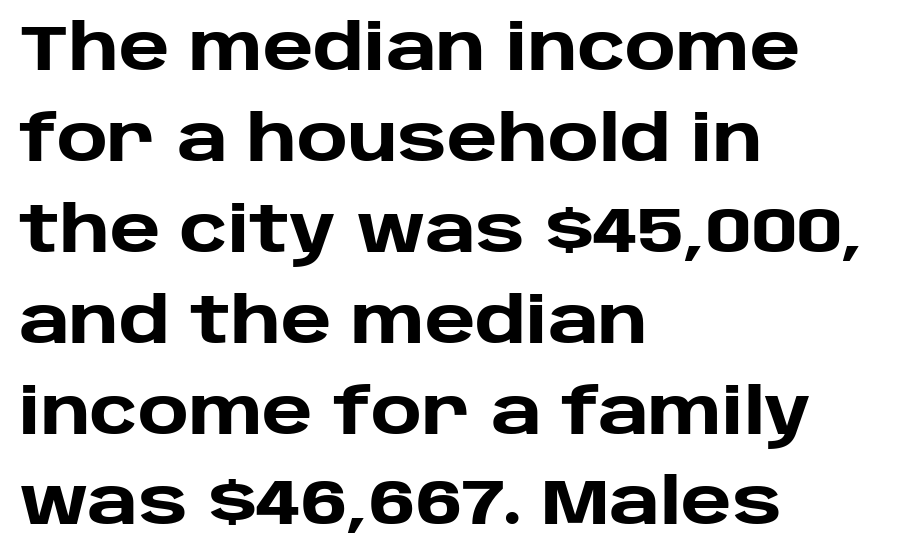
Q: Is the text bold? A: Yes.
Q: Is the text italic (slanted)? A: No, it is upright.
Q: Is the typeface a serif or a sans-serif typeface? A: Sans-serif.
Q: Is the text underlined? A: No.
Q: How is the paragraph aligned? A: Left-aligned.
Q: Is the spacing between letters normal or unusually wide? A: Normal.
Q: Is the spacing between lines tight, normal or loose? A: Normal.
Q: Width (condensed, normal, or wide)? A: Normal.
Q: Stroke contrast? A: Low.
Q: x-height? A: Large.
Q: Monospaced? A: No.
